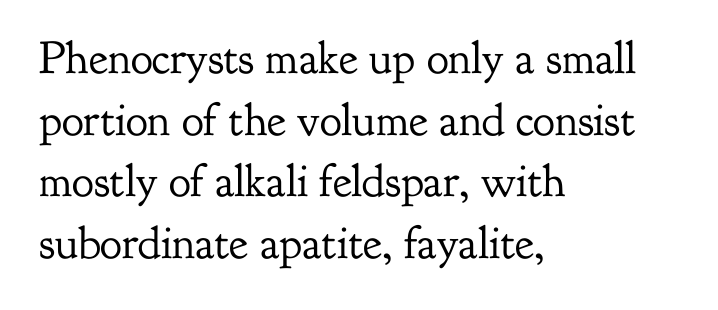
The paragraph has a hard left edge and a soft right edge. Look at the tracking — it's just the regular setting, nothing added. Heaviness? Minimal to ordinary, like unemphasized prose. Looks like regular typesetting: each glyph gets only the width it needs. The space between consecutive lines is moderate. This sample uses a serif face.
